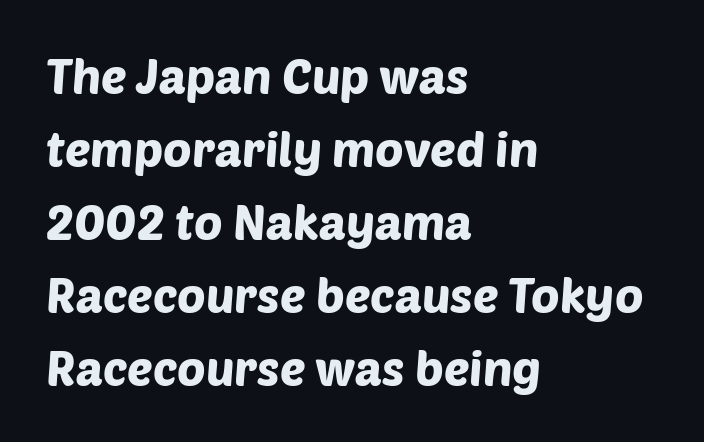
The image shows 48 px sans-serif type; set left-aligned, normal line spacing (1.52x), normal letter spacing, not underlined; low stroke contrast and a large x-height.
